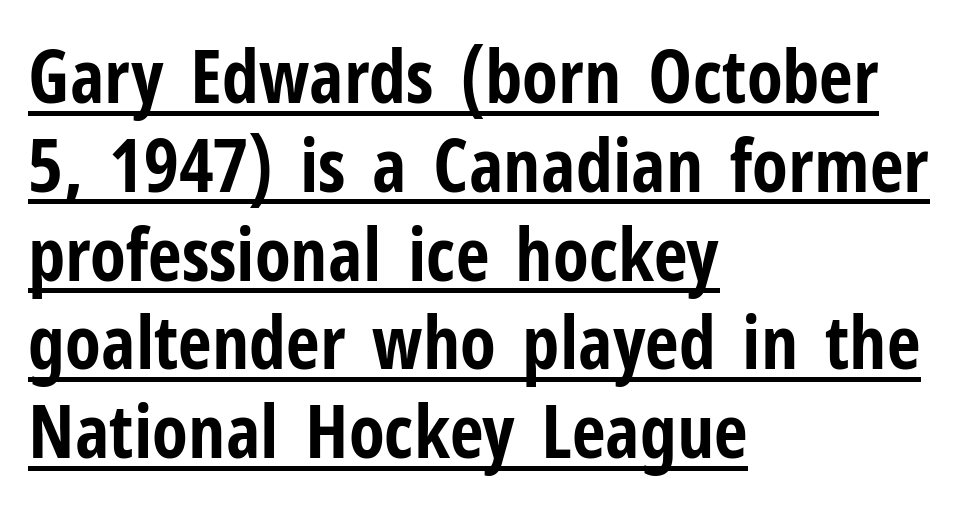
The image shows 74 px bold, condensed sans-serif type, upright; set left-aligned, line spacing 1.2x, normal letter spacing, underlined; low stroke contrast and a medium x-height.
